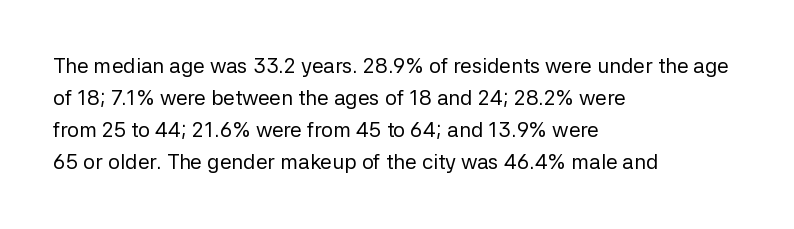
Is the block centered? No — it sits flush against the left margin. Honestly, the row spacing looks completely unremarkable. Check under the words: just untouched page. Ascenders rise straight up at ninety degrees. Nobody touched the tracking dial on this one.
